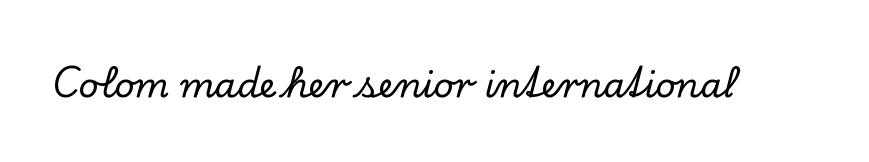
{"serif": "yes", "width": "normal", "stroke_contrast": "low", "x_height": "small", "monospaced": "no", "underline": "no", "letter_spacing": "normal", "letter_spacing_em": 0.0, "glyph_px": 35}
